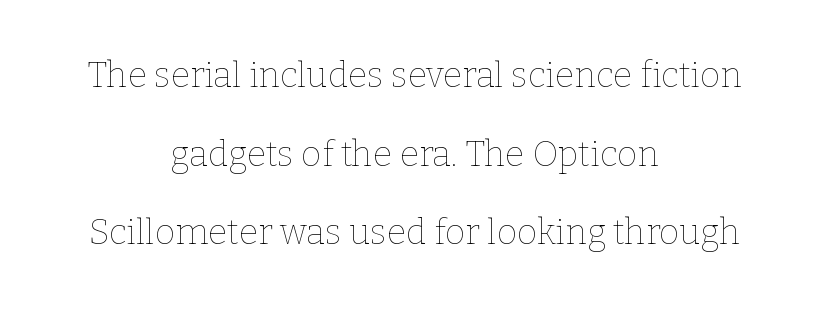
The image shows 35 px thin type, upright; set centered, loose line spacing (2.25x), normal letter spacing, not underlined; low stroke contrast and a medium x-height.
